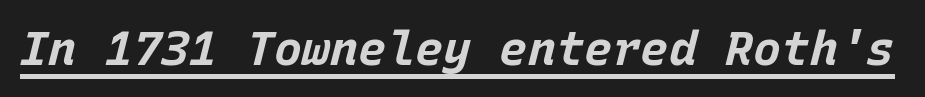
The image shows 47 px bold type, italic (leaning right), monospaced; set normal letter spacing, underlined; low stroke contrast and a large x-height.
